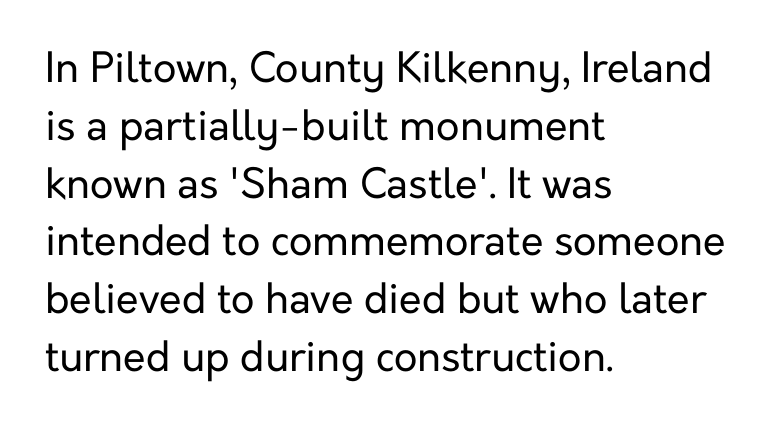
Does extra space separate the letters? No, they use regular spacing. Typographically, this falls in the sans-serif category. The compositor pushed each line to the left boundary. Upright lettering throughout. Compared with a typical body face, this is equally light or lighter still.
